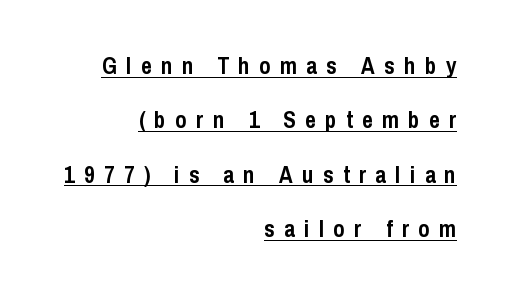
{"italic": "no", "bold": "yes", "underline": "yes", "align": "right", "line_spacing": "loose", "line_spacing_ratio": 2.36, "letter_spacing": "wide", "letter_spacing_em": 0.41, "glyph_px": 23}
